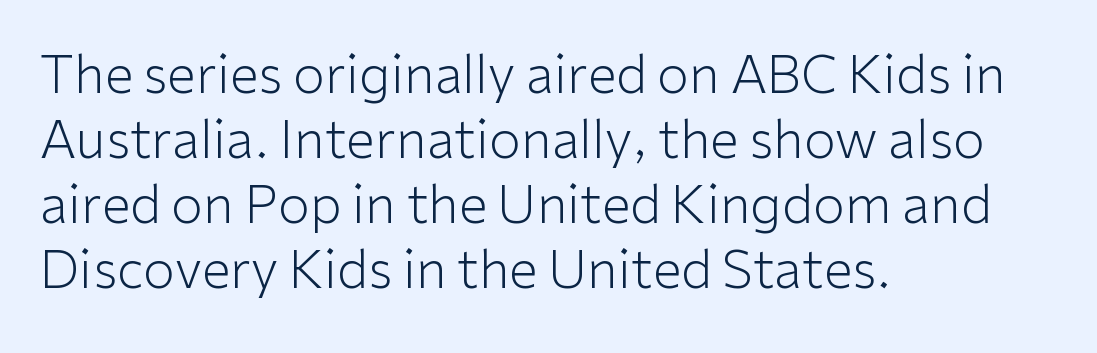
{"serif": "no", "italic": "no", "bold": "no", "weight": "light", "width": "normal", "stroke_contrast": "low", "x_height": "medium", "monospaced": "no", "underline": "no", "align": "left", "line_spacing": "normal", "line_spacing_ratio": 1.25, "letter_spacing": "normal", "letter_spacing_em": 0.0, "glyph_px": 52}
